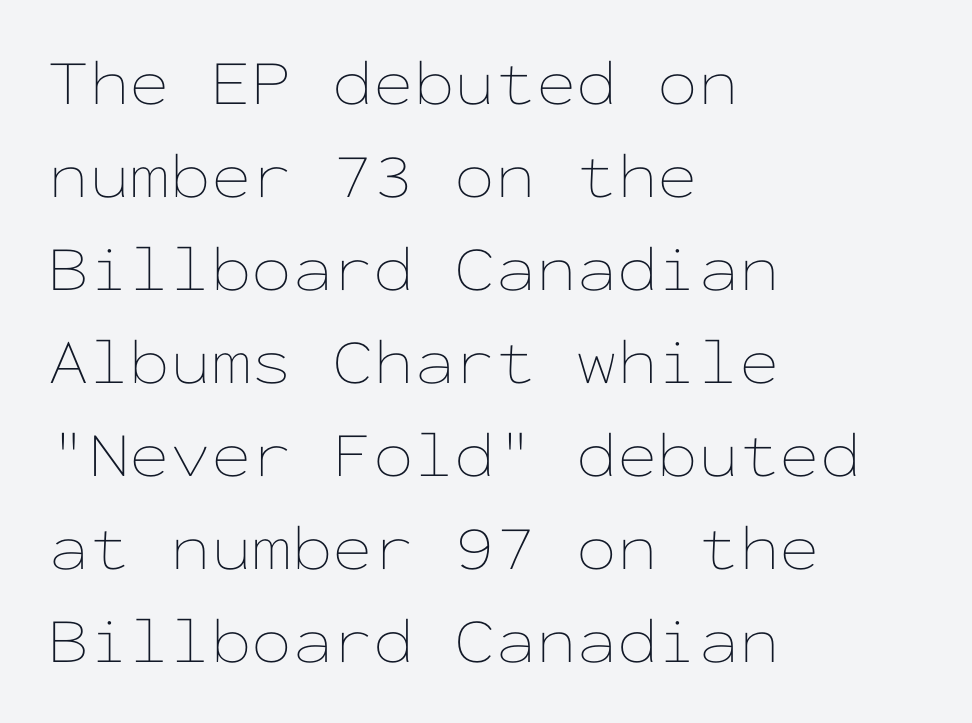
The letterforms sit at book weight or below. In terms of leading, this rendering sits right in the middle. Think of a typewriter: that constant character pitch is what you see here. The specimen reads as upright at a glance. Letter spacing: default. The strip under each line holds only bare page.
